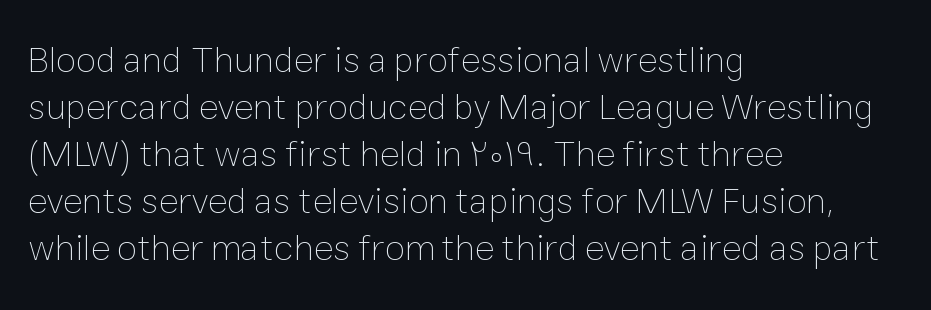
Q: Is the text bold? A: No.
Q: Is the text italic (slanted)? A: No, it is upright.
Q: Is the text underlined? A: No.
Q: How is the paragraph aligned? A: Left-aligned.
Q: Is the spacing between letters normal or unusually wide? A: Normal.
Q: Is the spacing between lines tight, normal or loose? A: Normal.
Q: Width (condensed, normal, or wide)? A: Normal.
Q: Stroke contrast? A: Low.
Q: x-height? A: Medium.
Q: Monospaced? A: No.
